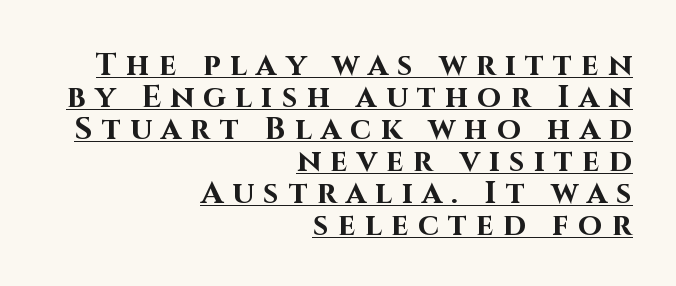
The ragged edge is on the left, which tells us the setting is flush right. A typesetter would call this proportional, since set widths differ per character. Typographic density is high because the face is bold. Glyph-to-glyph distance is far greater than everyday printed text. A typographer would call this underscored text.
